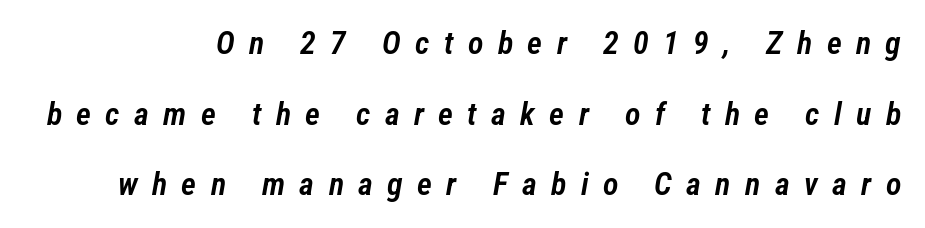
{"italic": "yes", "lean": "right", "slant_degrees": 12, "bold": "semi", "weight": "semibold", "width": "condensed", "stroke_contrast": "low", "x_height": "medium", "monospaced": "no", "underline": "no", "line_spacing": "loose", "line_spacing_ratio": 2.21, "letter_spacing": "wide", "letter_spacing_em": 0.45, "glyph_px": 32}
